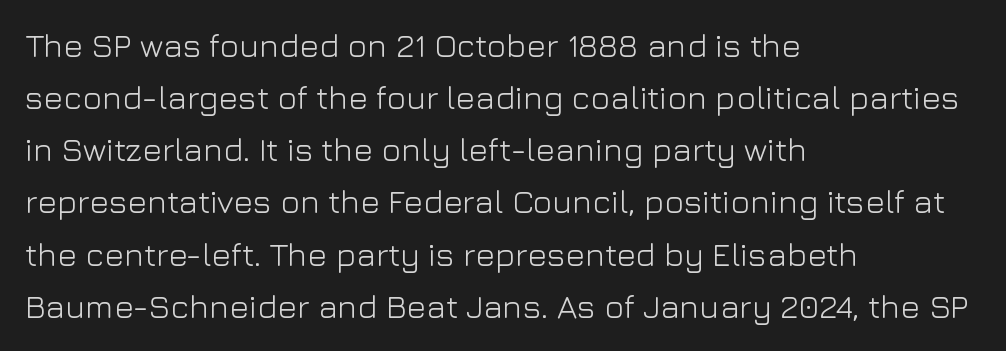
The image shows 33 px light sans-serif type, upright; set left-aligned, normal line spacing (1.58x), normal letter spacing, not underlined; low stroke contrast and a medium x-height.
